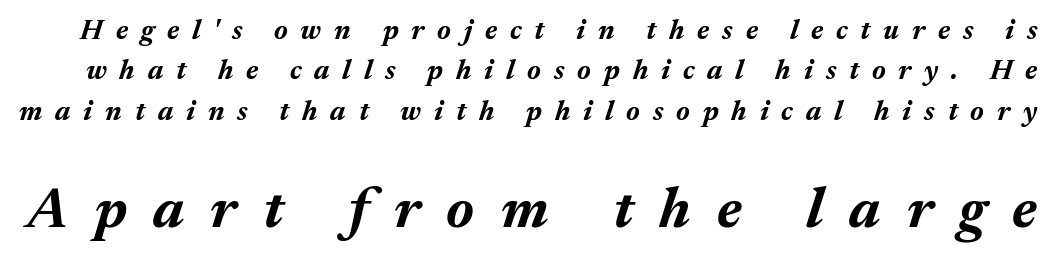
Rule under the text: the space is simply empty. The typography opts for an oblique posture over an upright one. The lower block of text is set noticeably larger than the block above it. The letters advance in unequal steps, a hallmark of proportional type. The tracking reads as deliberately expanded to a designer's eye. Students, observe: this is what conventionally led text looks like.
